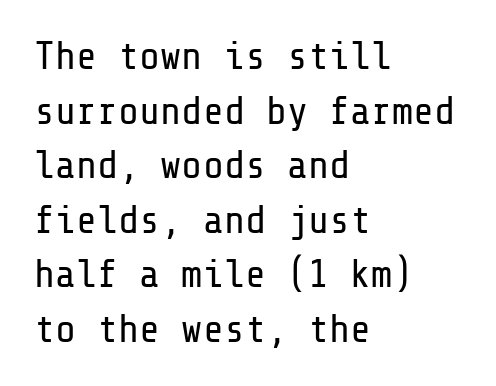
The type family on display is of the sans-serif kind. One glance says typical: line gaps are just what's usual. Notice how the passage keeps a crisp vertical edge on the left only. Quick note: not italic, upright. The space directly below the letters is spotless.
